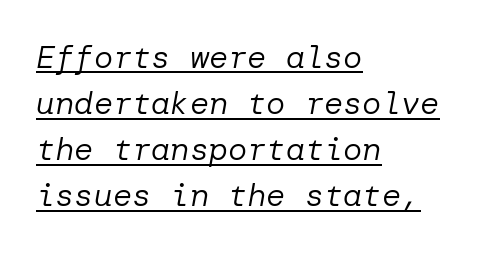
{"italic": "yes", "lean": "right", "slant_degrees": 10, "bold": "no", "weight": "regular", "width": "normal", "stroke_contrast": "low", "x_height": "medium", "underline": "yes", "align": "left", "line_spacing": "normal", "line_spacing_ratio": 1.44, "letter_spacing": "normal", "letter_spacing_em": 0.0, "glyph_px": 32}
